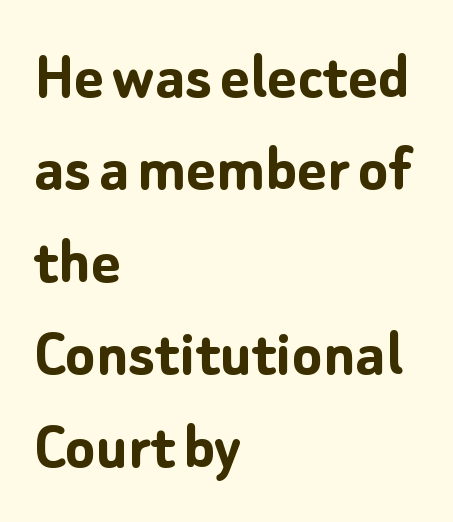
The space between consecutive lines is moderate. Students, note that the glyphs here touch the page at normal intervals. Are there feet on the stems? There aren't — it's a sans. Visually the block forms a straight wall on the left and a jagged coastline on the right.
